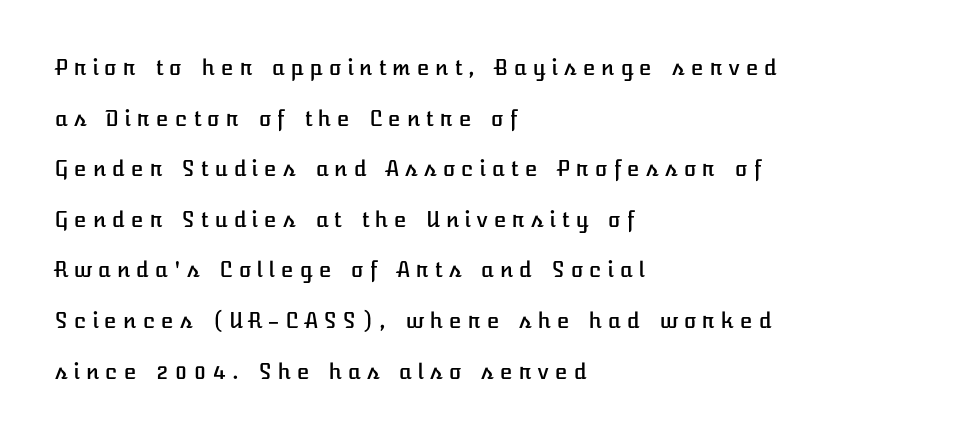
The image shows 21 px text type, upright; set left-aligned, loose line spacing (2.41x), unusually wide letter spacing (+0.23 em), not underlined.
